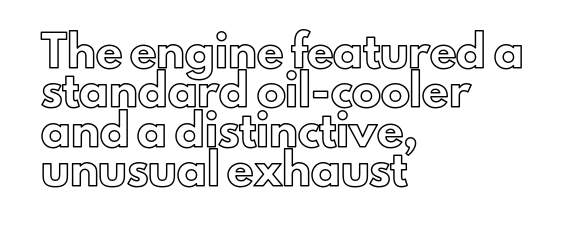
Proportional: the letters do not fall into vertical columns. The space between consecutive lines is moderate. The line texture is even and compact thanks to regular tracking. Quick note: underline off.
